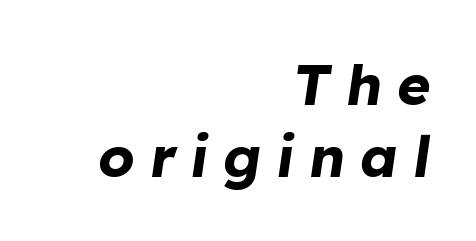
Caption: multi-line text, flush right, ragged left. Quick note: interline space is typical. Display-style spreading of the glyphs; the letterfit is very open. Typesetter's note: full bold, strokes at maximum text heaviness. Think of a printed novel: that variable character pitch is what you see here.
